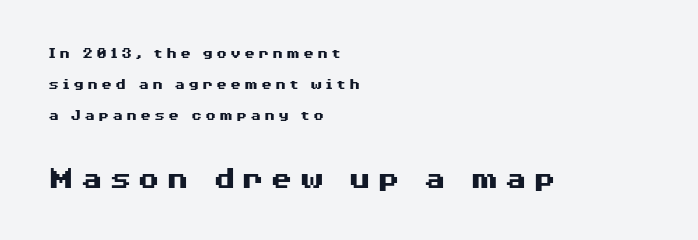
The image shows 33 px heavy, wide sans-serif type, upright; set left-aligned, loose line spacing (1.93x), not underlined; the second (bottom) block is 2.06x larger; medium stroke contrast and a medium x-height.
